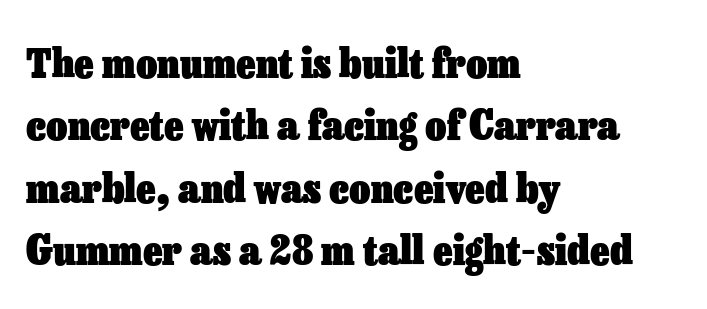
{"italic": "no", "bold": "yes", "weight": "heavy", "width": "normal", "stroke_contrast": "low", "x_height": "medium", "monospaced": "no", "underline": "no", "align": "left", "line_spacing": "normal", "line_spacing_ratio": 1.52, "letter_spacing": "normal", "letter_spacing_em": 0.0, "glyph_px": 41}
